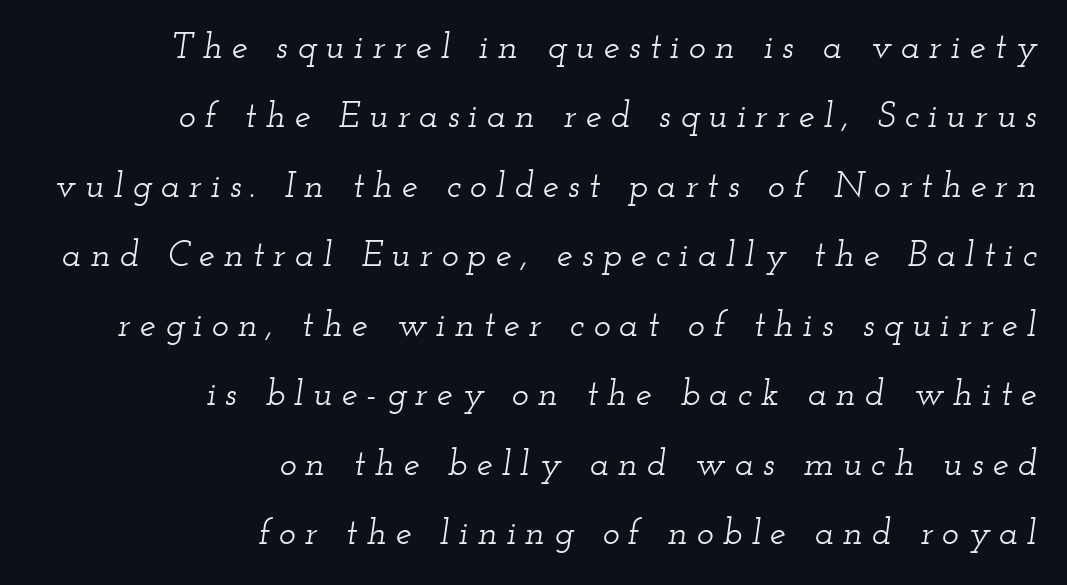
The image shows 36 px wide serif type, italic (leaning right); set right-aligned, loose line spacing (1.93x), unusually wide letter spacing (+0.25 em), not underlined; low stroke contrast and a small x-height.
